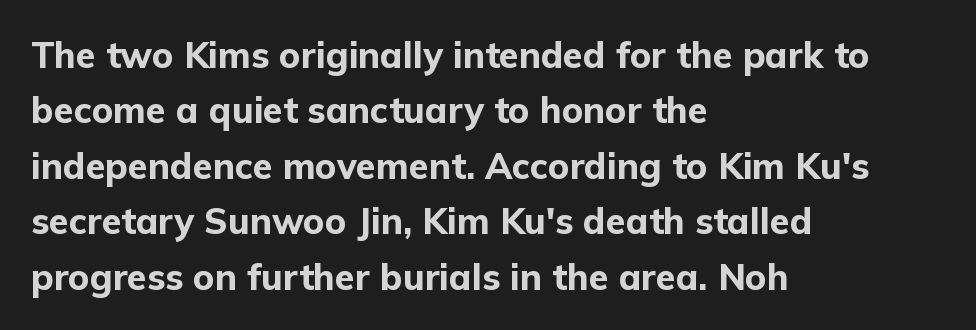
Q: Is the text bold? A: Yes.
Q: Is the text italic (slanted)? A: No, it is upright.
Q: Is the typeface a serif or a sans-serif typeface? A: Sans-serif.
Q: Is the text underlined? A: No.
Q: How is the paragraph aligned? A: Left-aligned.
Q: Is the spacing between letters normal or unusually wide? A: Normal.
Q: Is the spacing between lines tight, normal or loose? A: Normal.
Q: Width (condensed, normal, or wide)? A: Normal.
Q: Stroke contrast? A: Low.
Q: x-height? A: Medium.
Q: Monospaced? A: No.
